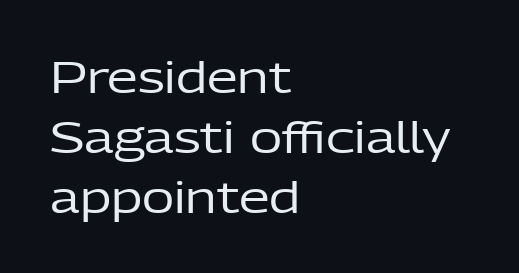
{"serif": "no", "italic": "no", "bold": "no", "weight": "regular", "width": "normal", "stroke_contrast": "low", "x_height": "medium", "monospaced": "no", "underline": "no", "align": "left", "line_spacing": "normal", "line_spacing_ratio": 1.36, "letter_spacing": "normal", "letter_spacing_em": 0.0, "glyph_px": 44}
